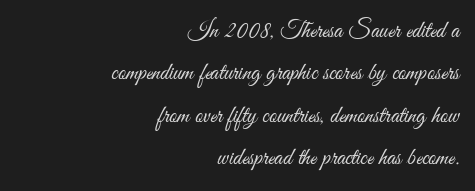
The image shows 24 px text type; set right-aligned, line spacing 1.77x, normal letter spacing, not underlined.
